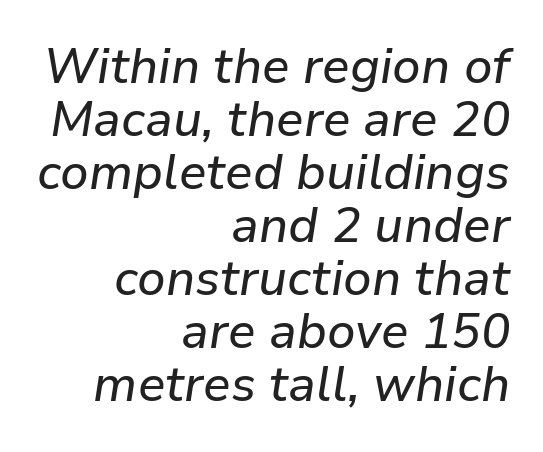
Q: Is the text italic (slanted)? A: Yes, it leans right by about 9 degrees.
Q: Is the text underlined? A: No.
Q: How is the paragraph aligned? A: Right-aligned.
Q: Is the spacing between letters normal or unusually wide? A: Normal.
Q: Is the spacing between lines tight, normal or loose? A: Tight.
Q: Width (condensed, normal, or wide)? A: Normal.
Q: Stroke contrast? A: Low.
Q: x-height? A: Medium.
Q: Monospaced? A: No.
